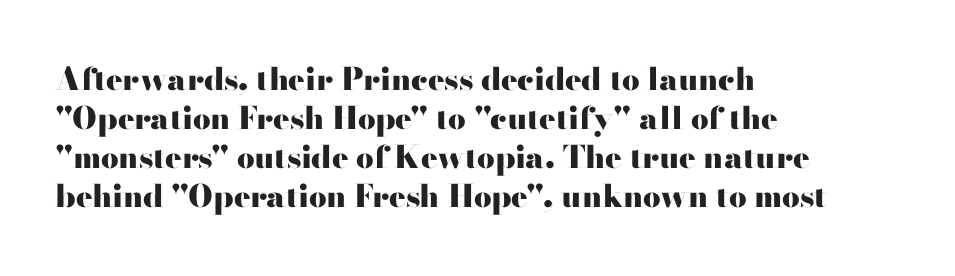
{"serif": "yes", "italic": "no", "bold": "yes", "weight": "heavy", "width": "wide", "stroke_contrast": "high", "x_height": "small", "monospaced": "no", "underline": "no", "align": "left", "line_spacing": "normal", "line_spacing_ratio": 1.26, "letter_spacing": "normal", "letter_spacing_em": 0.0, "glyph_px": 31}
